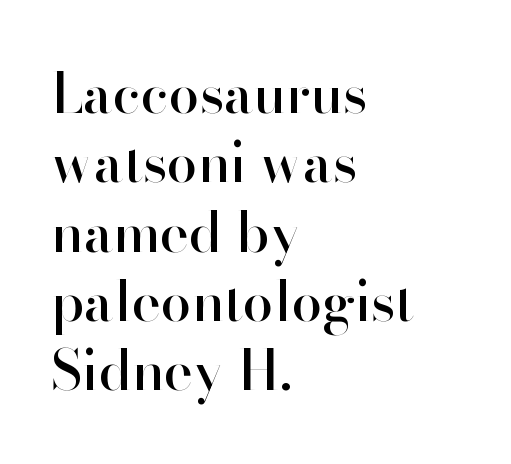
{"serif": "no", "italic": "no", "width": "normal", "stroke_contrast": "high", "x_height": "small", "monospaced": "no", "underline": "no", "align": "left", "line_spacing": "normal", "line_spacing_ratio": 1.26, "letter_spacing": "normal", "letter_spacing_em": 0.0, "glyph_px": 55}
